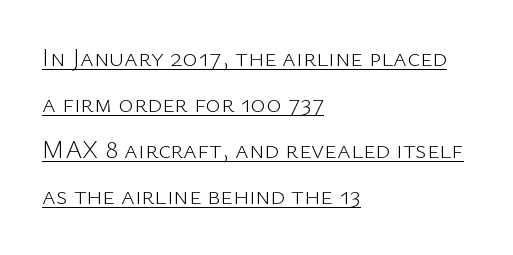
{"italic": "no", "bold": "no", "underline": "yes", "align": "left", "line_spacing_ratio": 1.77, "letter_spacing": "normal", "letter_spacing_em": 0.0, "glyph_px": 26}
